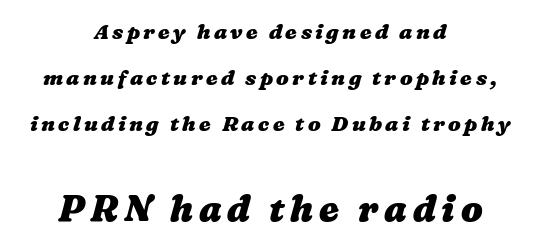
The image shows 36 px heavy, wide type; set centered, loose line spacing (2.19x), not underlined; the second (bottom) block is 1.71x larger; medium stroke contrast and a medium x-height.
